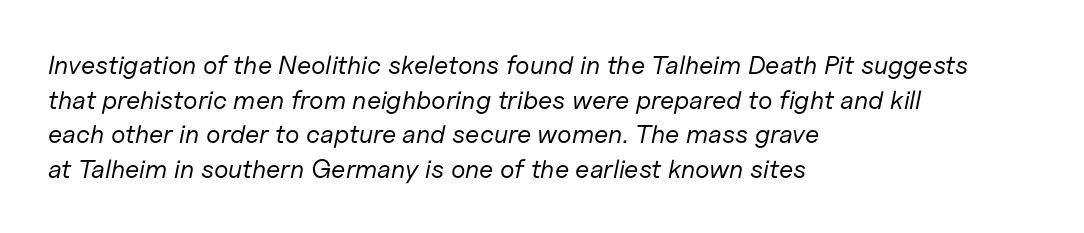
Q: Is the text bold? A: No.
Q: Is the text italic (slanted)? A: Yes, it leans right by about 11 degrees.
Q: Is the text underlined? A: No.
Q: How is the paragraph aligned? A: Left-aligned.
Q: Is the spacing between letters normal or unusually wide? A: Normal.
Q: Is the spacing between lines tight, normal or loose? A: Normal.
